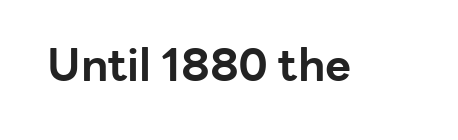
{"serif": "no", "italic": "no", "bold": "yes", "weight": "bold", "width": "normal", "stroke_contrast": "low", "x_height": "medium", "monospaced": "no", "underline": "no", "letter_spacing": "normal", "letter_spacing_em": 0.0, "glyph_px": 45}
